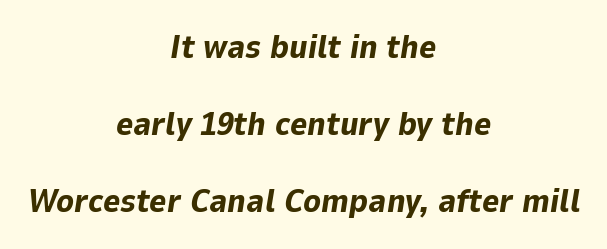
Note the varied advance widths — an 'i' is clearly narrower than an 'm'. The passage is arranged like a title page — every line centered. The rendering keeps characters at their native spacing. Tall strokes in this sample are angled rather than plumb. The strip under each line holds only bare page. Students, observe: this is what heavily led, spacious text looks like.
